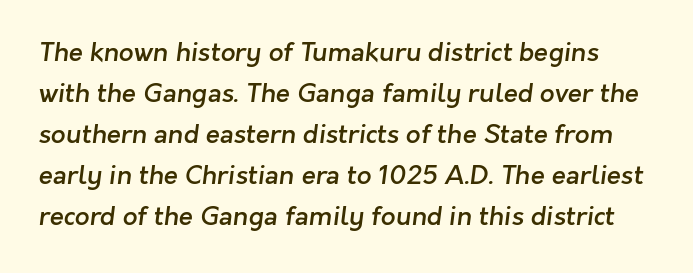
Q: Is the text bold? A: Semi-bold.
Q: Is the text underlined? A: No.
Q: Is the spacing between letters normal or unusually wide? A: Normal.
Q: Is the spacing between lines tight, normal or loose? A: Normal.
